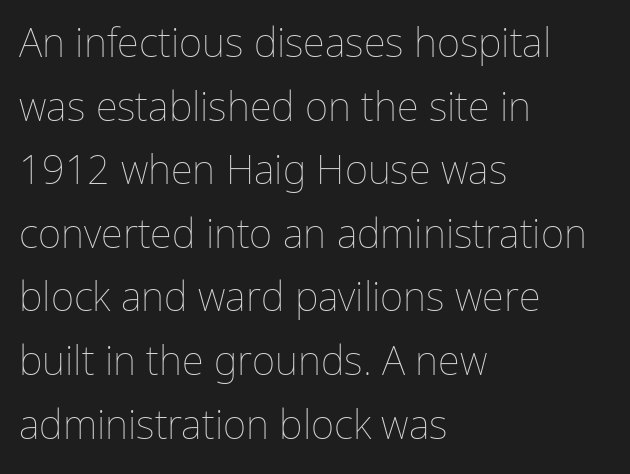
Q: Is the text bold? A: No.
Q: Is the text italic (slanted)? A: No, it is upright.
Q: Is the text underlined? A: No.
Q: How is the paragraph aligned? A: Left-aligned.
Q: Is the spacing between letters normal or unusually wide? A: Normal.
Q: Is the spacing between lines tight, normal or loose? A: Normal.
Q: Width (condensed, normal, or wide)? A: Normal.
Q: Stroke contrast? A: Low.
Q: x-height? A: Medium.
Q: Monospaced? A: No.
